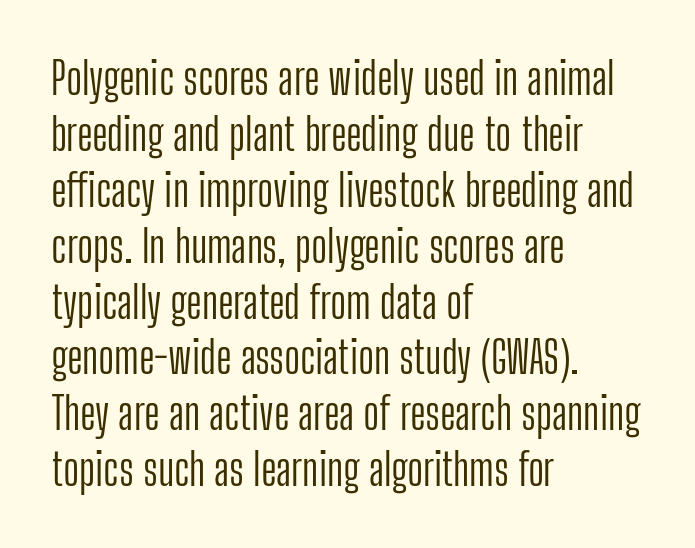
{"serif": "no", "italic": "no", "bold": "no", "weight": "light", "width": "condensed", "stroke_contrast": "low", "x_height": "medium", "monospaced": "no", "underline": "no", "align": "left", "line_spacing": "normal", "line_spacing_ratio": 1.27, "letter_spacing": "normal", "letter_spacing_em": 0.0, "glyph_px": 44}
